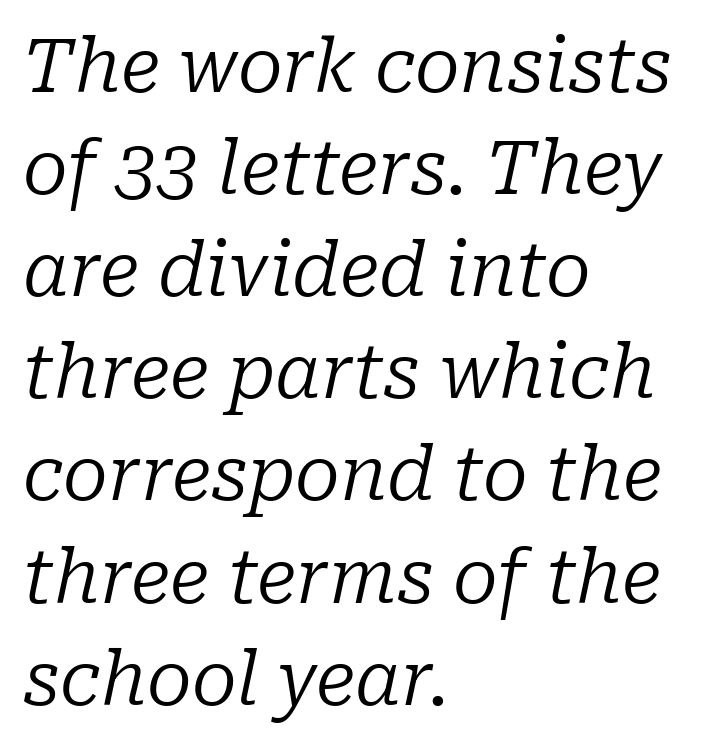
{"serif": "yes", "italic": "yes", "lean": "right", "slant_degrees": 10, "bold": "no", "weight": "regular", "width": "normal", "stroke_contrast": "low", "x_height": "medium", "monospaced": "no", "underline": "no", "align": "left", "line_spacing": "normal", "line_spacing_ratio": 1.38, "letter_spacing": "normal", "letter_spacing_em": 0.0, "glyph_px": 74}
